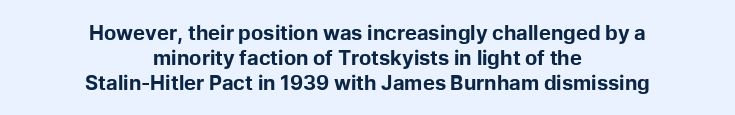
Every stem runs plumb, perpendicular to the baseline. The lines are quadded center. Has an underline been added? It has not. Leading: standard. Students, note that the glyphs here touch the page at normal intervals.
